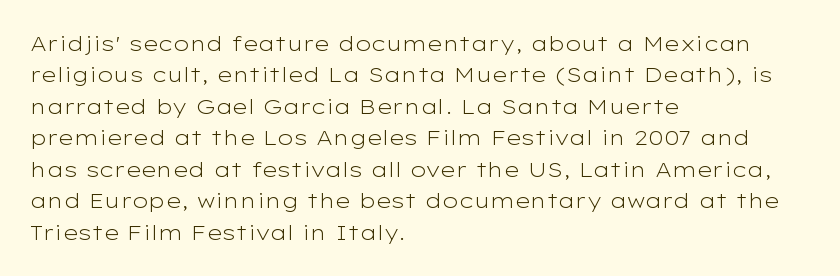
Each row of text sits above clean, open space. Italic? Not at all — the glyphs are vertical. Typeset ragged right — the left edge is the straight one. Each word holds together tightly as a unit, with standard inter-letter gaps. Interline gaps are of average width in this sample.
